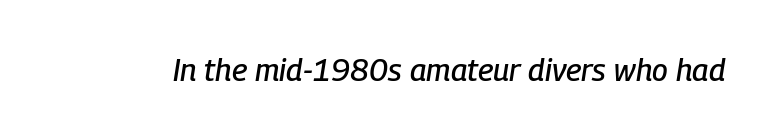
The gaps between neighbouring characters are ordinary and unremarkable. Italic? Definitely — the glyphs are oblique. Each row of text sits above clean, open space. Character widths vary here, with narrow letters taking less room than wide ones.
